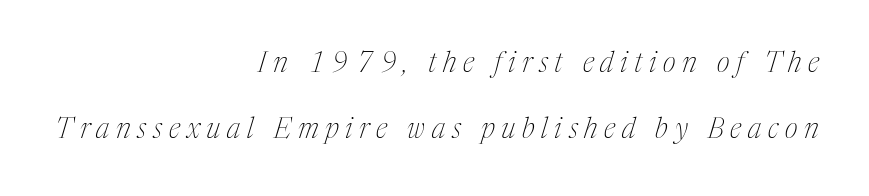
The image shows 28 px thin, condensed serif type, italic (leaning right); set right-aligned, loose line spacing (2.36x), unusually wide letter spacing (+0.24 em), not underlined; medium stroke contrast and a medium x-height.
